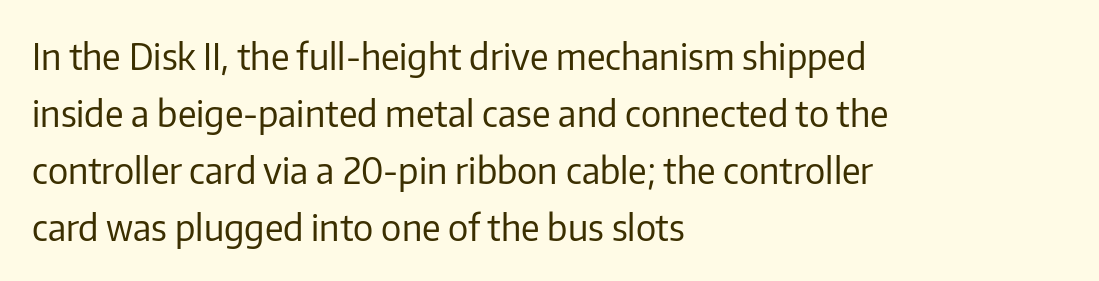
Look at the bottom of the vertical strokes: they stop flat, with no serifs. The passage shown stacks its lines at a standard gap. The compositor pushed each line to the left boundary. Unbolded letterforms with no extra heft. Tracking value appears to be zero — textbook default spacing.
